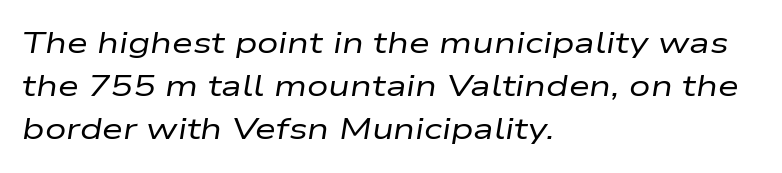
{"italic": "yes", "lean": "right", "slant_degrees": 9, "bold": "no", "weight": "regular", "width": "wide", "stroke_contrast": "low", "x_height": "medium", "monospaced": "no", "underline": "no", "align": "left", "line_spacing": "normal", "line_spacing_ratio": 1.44, "letter_spacing": "normal", "letter_spacing_em": 0.0, "glyph_px": 30}
